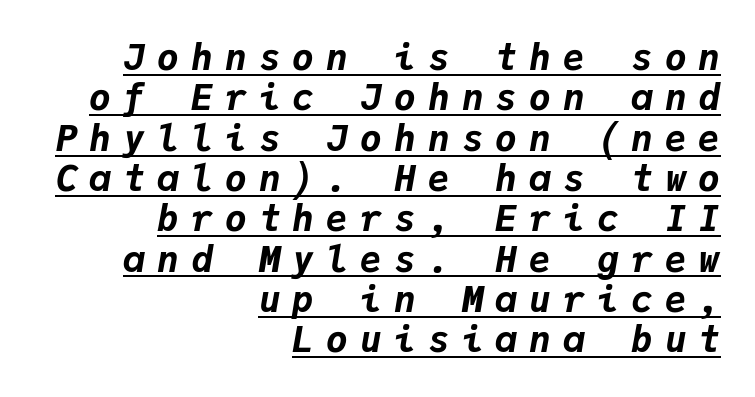
Q: Is the text bold? A: Yes.
Q: Is the text italic (slanted)? A: Yes, it leans right by about 9 degrees.
Q: Is the text underlined? A: Yes.
Q: How is the paragraph aligned? A: Right-aligned.
Q: Is the spacing between letters normal or unusually wide? A: Unusually wide.
Q: Is the spacing between lines tight, normal or loose? A: Tight.
Q: Width (condensed, normal, or wide)? A: Normal.
Q: Stroke contrast? A: Low.
Q: x-height? A: Medium.
Q: Monospaced? A: Yes.
